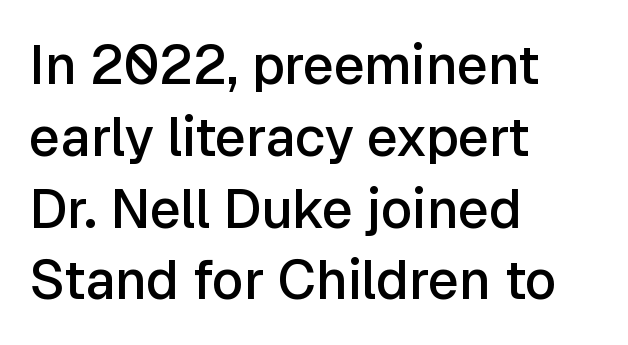
The image shows 54 px semibold sans-serif type, upright; set left-aligned, normal line spacing (1.33x), normal letter spacing, not underlined; low stroke contrast and a medium x-height.
